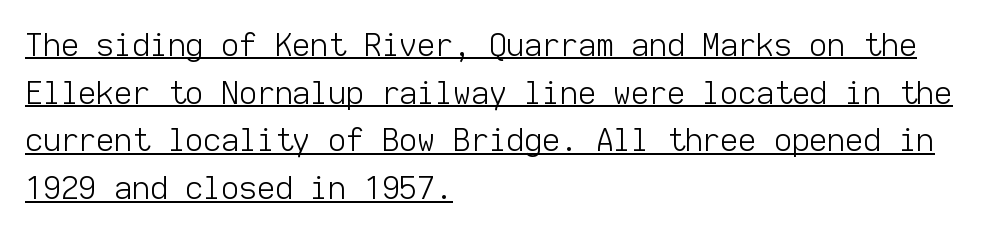
Q: Is the text bold? A: No.
Q: Is the text italic (slanted)? A: No, it is upright.
Q: Is the typeface a serif or a sans-serif typeface? A: Sans-serif.
Q: Is the text underlined? A: Yes.
Q: How is the paragraph aligned? A: Left-aligned.
Q: Is the spacing between letters normal or unusually wide? A: Normal.
Q: Is the spacing between lines tight, normal or loose? A: Normal.
Q: Width (condensed, normal, or wide)? A: Normal.
Q: Stroke contrast? A: Low.
Q: x-height? A: Medium.
Q: Monospaced? A: Yes.
